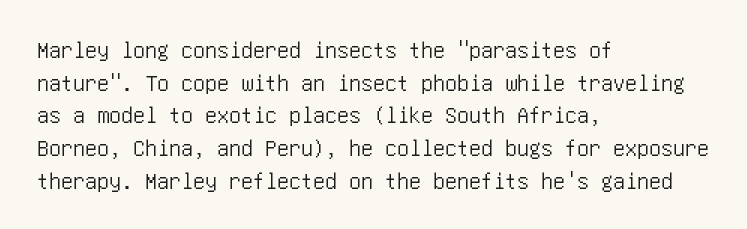
The image shows 24 px text type, upright; set left-aligned, normal line spacing (1.36x), normal letter spacing, not underlined.
